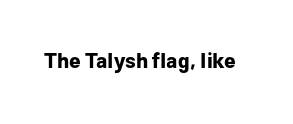
The image shows 20 px bold type, upright; set normal letter spacing, not underlined.
